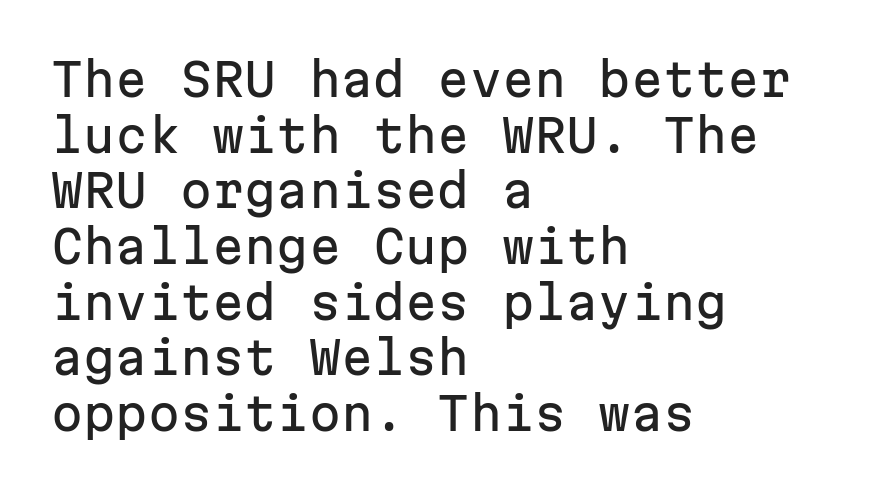
{"serif": "no", "italic": "no", "width": "normal", "stroke_contrast": "low", "x_height": "medium", "monospaced": "yes", "underline": "no", "align": "left", "line_spacing_ratio": 1.21, "letter_spacing": "normal", "letter_spacing_em": 0.0, "glyph_px": 46}
